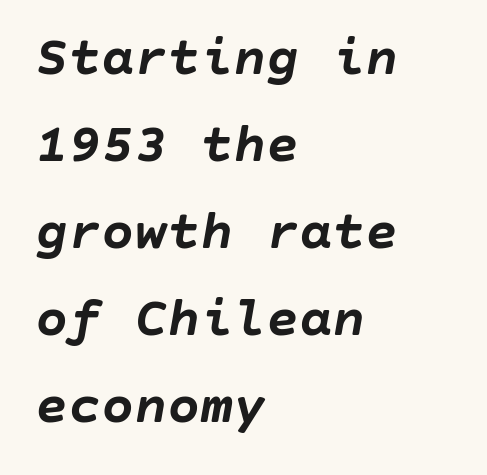
{"italic": "yes", "lean": "right", "slant_degrees": 10, "bold": "yes", "weight": "semibold", "width": "normal", "stroke_contrast": "low", "x_height": "large", "underline": "no", "align": "left", "line_spacing": "normal", "line_spacing_ratio": 1.58, "letter_spacing": "normal", "letter_spacing_em": 0.0, "glyph_px": 55}
